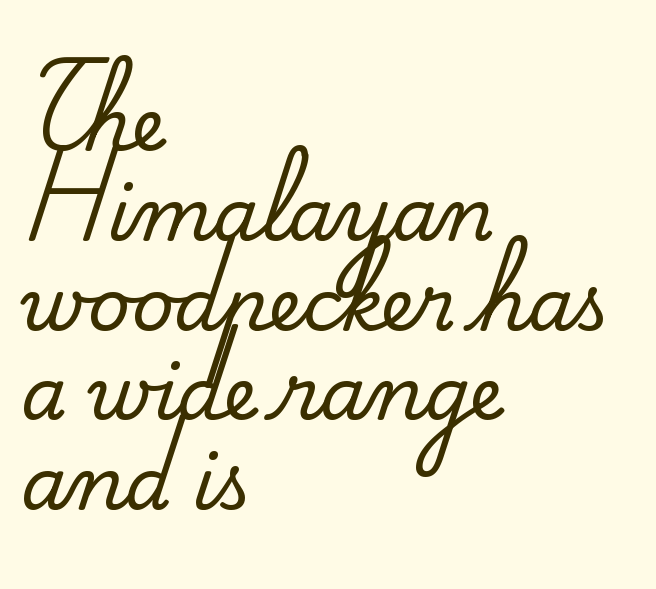
The image shows 73 px serif type; set left-aligned, line spacing 1.23x, normal letter spacing, not underlined; medium stroke contrast and a small x-height.
